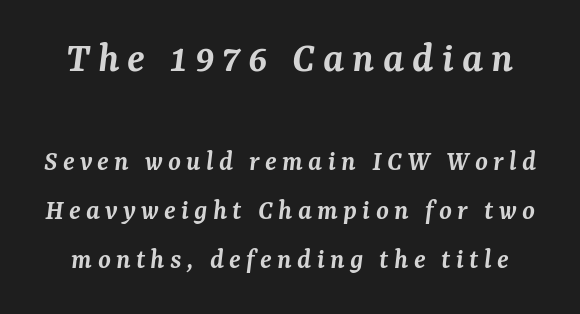
The image shows 44 px semibold serif type, italic (leaning right); set normal line spacing (1.69x), not underlined; the first (top) block is 1.52x larger; medium stroke contrast and a medium x-height.
